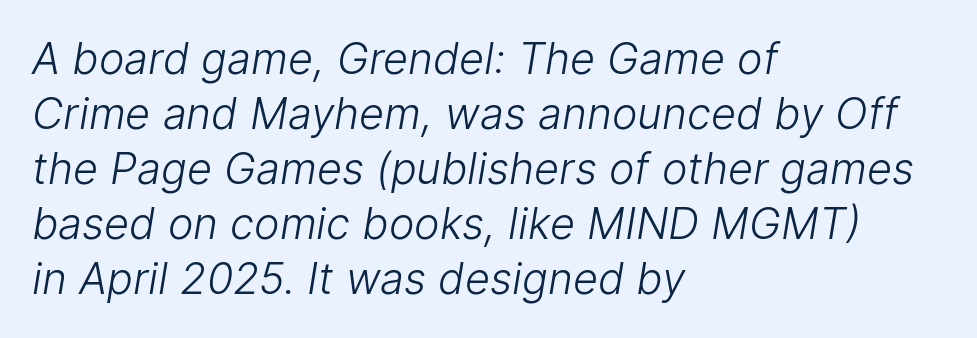
Q: Is the text bold? A: No.
Q: Is the typeface a serif or a sans-serif typeface? A: Sans-serif.
Q: Is the text underlined? A: No.
Q: How is the paragraph aligned? A: Left-aligned.
Q: Is the spacing between letters normal or unusually wide? A: Normal.
Q: Is the spacing between lines tight, normal or loose? A: Normal.
Q: Width (condensed, normal, or wide)? A: Normal.
Q: Stroke contrast? A: Low.
Q: x-height? A: Medium.
Q: Monospaced? A: No.
